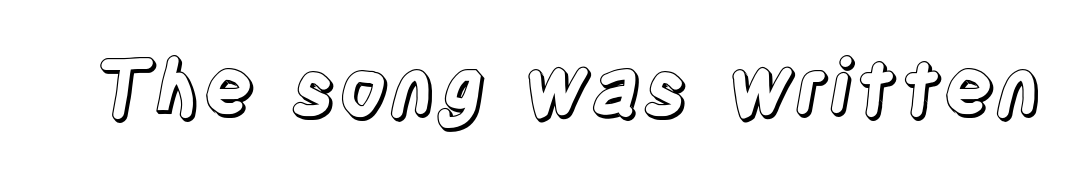
{"width": "condensed", "x_height": "large", "monospaced": "no", "underline": "no", "letter_spacing": "normal", "letter_spacing_em": 0.0, "glyph_px": 78}
